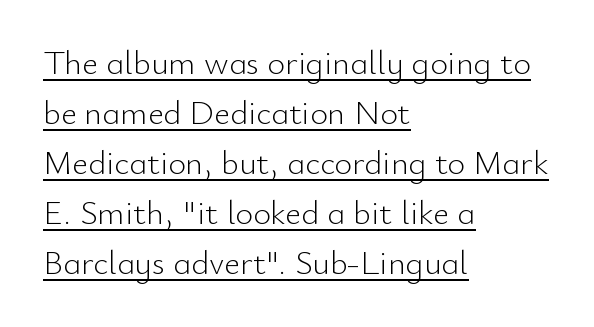
Q: Is the text bold? A: No.
Q: Is the text italic (slanted)? A: No, it is upright.
Q: Is the typeface a serif or a sans-serif typeface? A: Sans-serif.
Q: Is the text underlined? A: Yes.
Q: How is the paragraph aligned? A: Left-aligned.
Q: Is the spacing between letters normal or unusually wide? A: Normal.
Q: Is the spacing between lines tight, normal or loose? A: Normal.
Q: Width (condensed, normal, or wide)? A: Normal.
Q: Stroke contrast? A: Low.
Q: x-height? A: Small.
Q: Monospaced? A: No.
